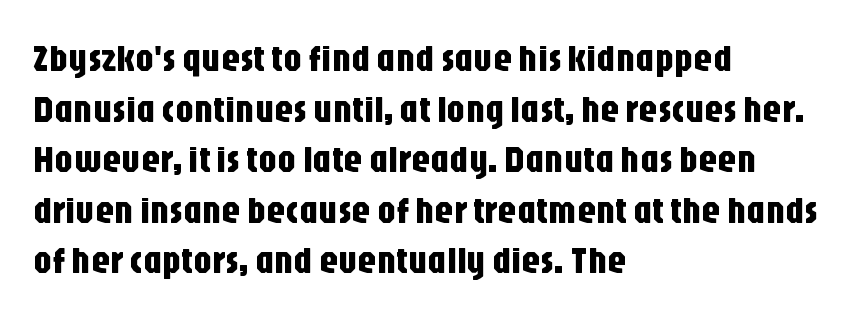
The image shows 38 px condensed sans-serif type, upright; set left-aligned, normal line spacing (1.33x), normal letter spacing, not underlined; low stroke contrast and a large x-height.
